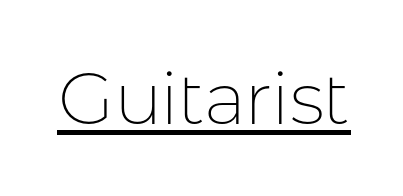
{"serif": "no", "italic": "no", "bold": "no", "weight": "thin", "width": "normal", "stroke_contrast": "low", "x_height": "medium", "monospaced": "no", "underline": "yes", "letter_spacing": "normal", "letter_spacing_em": 0.0, "glyph_px": 73}
